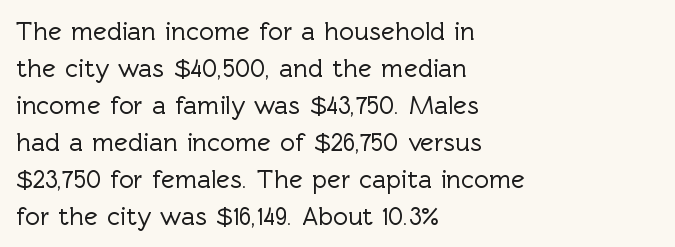
Q: Is the text italic (slanted)? A: No, it is upright.
Q: Is the text underlined? A: No.
Q: How is the paragraph aligned? A: Left-aligned.
Q: Is the spacing between letters normal or unusually wide? A: Normal.
Q: Is the spacing between lines tight, normal or loose? A: Normal.
